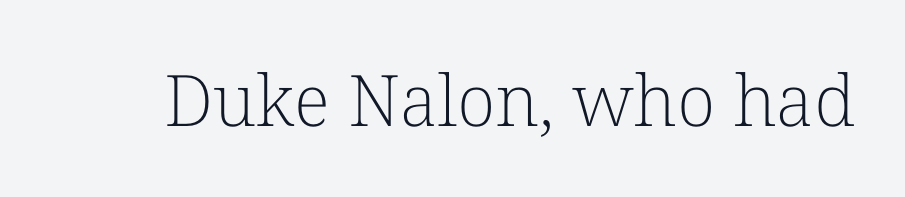
Q: Is the text bold? A: No.
Q: Is the text italic (slanted)? A: No, it is upright.
Q: Is the typeface a serif or a sans-serif typeface? A: Serif.
Q: Is the text underlined? A: No.
Q: Is the spacing between letters normal or unusually wide? A: Normal.
Q: Width (condensed, normal, or wide)? A: Normal.
Q: Stroke contrast? A: Low.
Q: x-height? A: Medium.
Q: Monospaced? A: No.
